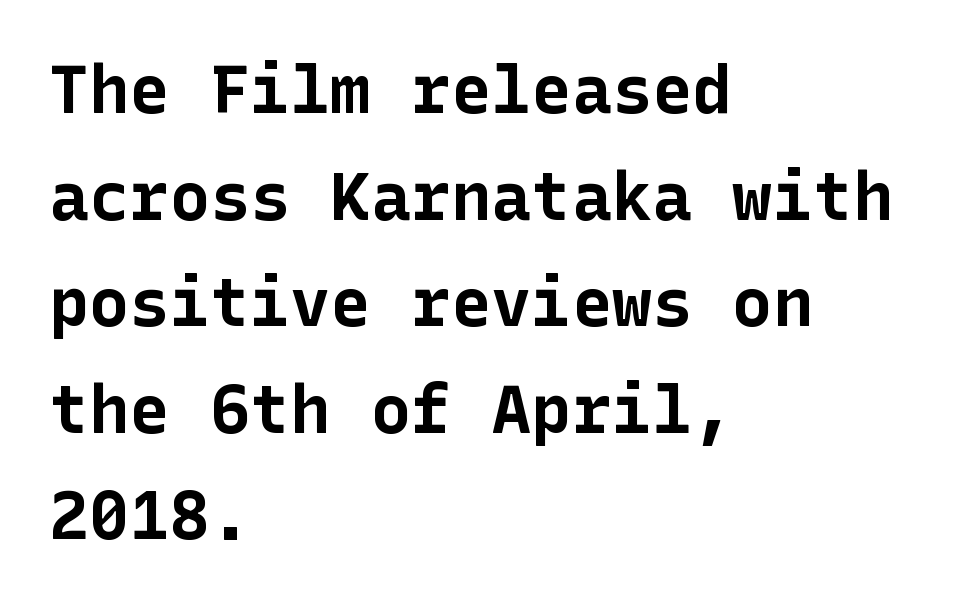
The vertical gap from one line to the next is medium. Is the type bold? Yes — the strokes are clearly thick and heavy. Unlike italic type, these characters show no tilt at all. Type without underlining. Standard letterfit; no display-style spreading of the glyphs. To sum up the face: it is a sans, with no serifs.
